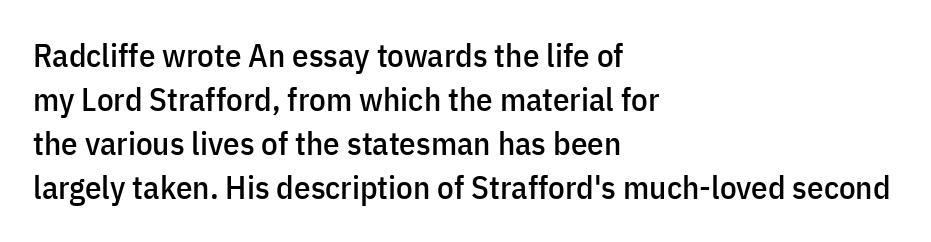
{"serif": "no", "italic": "no", "width": "condensed", "stroke_contrast": "low", "x_height": "medium", "monospaced": "no", "underline": "no", "align": "left", "line_spacing": "normal", "line_spacing_ratio": 1.33, "letter_spacing": "normal", "letter_spacing_em": 0.0, "glyph_px": 33}
